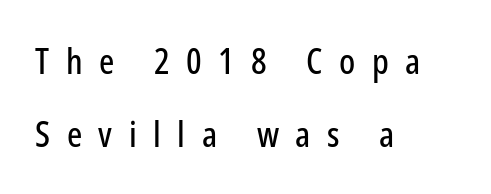
Q: Is the text italic (slanted)? A: No, it is upright.
Q: Is the typeface a serif or a sans-serif typeface? A: Sans-serif.
Q: Is the text underlined? A: No.
Q: How is the paragraph aligned? A: Left-aligned.
Q: Is the spacing between letters normal or unusually wide? A: Unusually wide.
Q: Is the spacing between lines tight, normal or loose? A: Loose.
Q: Width (condensed, normal, or wide)? A: Condensed.
Q: Stroke contrast? A: Low.
Q: x-height? A: Medium.
Q: Monospaced? A: No.
